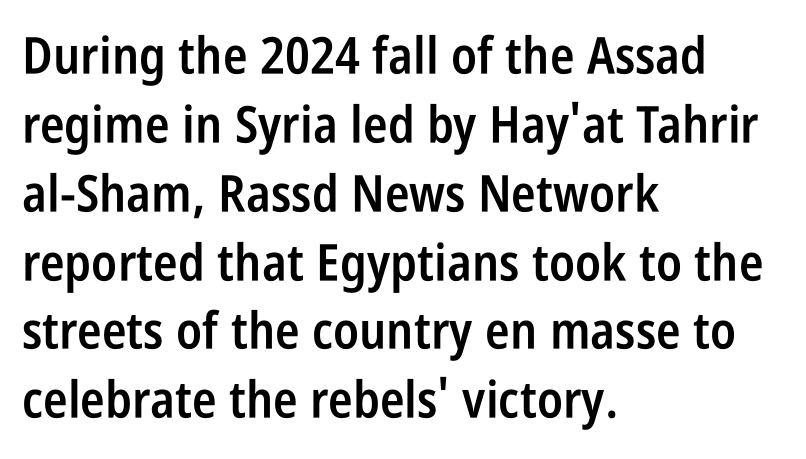
{"serif": "no", "italic": "no", "bold": "semi", "weight": "semibold", "width": "condensed", "stroke_contrast": "low", "x_height": "large", "monospaced": "no", "underline": "no", "align": "left", "line_spacing": "normal", "line_spacing_ratio": 1.35, "letter_spacing": "normal", "letter_spacing_em": 0.0, "glyph_px": 51}
